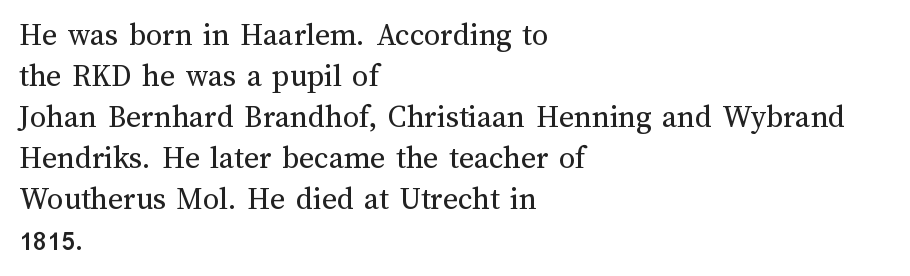
The image shows 32 px regular-weight type, upright; set left-aligned, normal line spacing (1.28x), normal letter spacing, not underlined; medium stroke contrast and a medium x-height.
